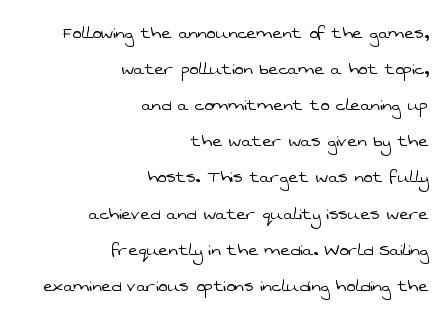
The image shows 21 px text type; set right-aligned, line spacing 1.72x, normal letter spacing, not underlined.
